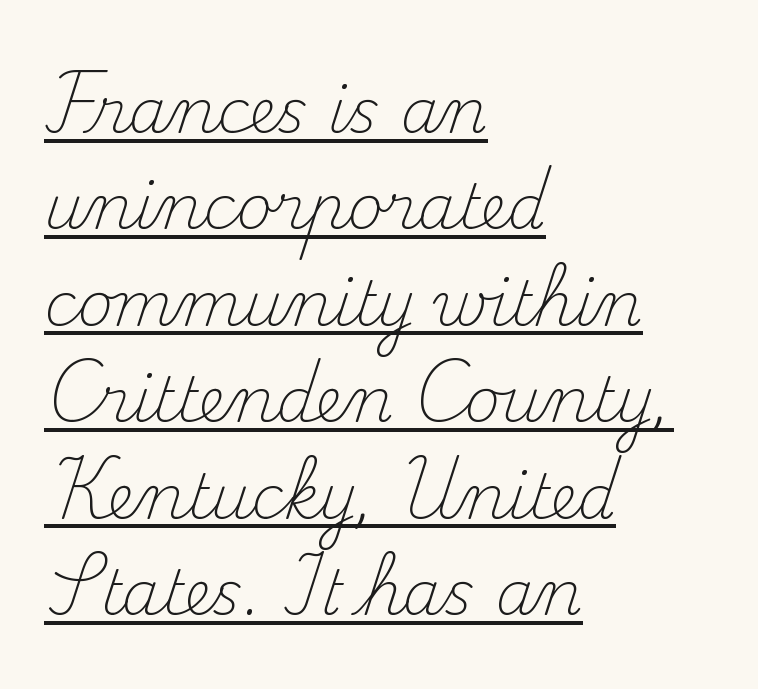
These lines are composed in type with serifs. Each new line begins a customary step beneath the previous one. Nothing unusual about the tracking: characters are spaced as the font intends. Caption: multi-line text, flush left, ragged right. Note the varied advance widths — an 'i' is clearly narrower than an 'm'.
